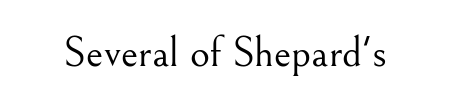
Q: Is the text bold? A: No.
Q: Is the text italic (slanted)? A: No, it is upright.
Q: Is the typeface a serif or a sans-serif typeface? A: Serif.
Q: Is the text underlined? A: No.
Q: Is the spacing between letters normal or unusually wide? A: Normal.
Q: Width (condensed, normal, or wide)? A: Normal.
Q: Stroke contrast? A: Medium.
Q: x-height? A: Small.
Q: Monospaced? A: No.
